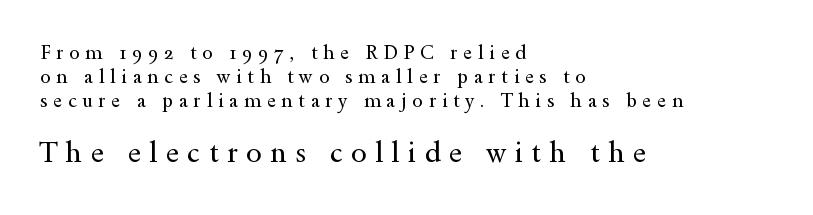
Q: Is the text bold? A: No.
Q: Is the text italic (slanted)? A: No, it is upright.
Q: Is the typeface a serif or a sans-serif typeface? A: Serif.
Q: Is the text underlined? A: No.
Q: How is the paragraph aligned? A: Left-aligned.
Q: Is the spacing between letters normal or unusually wide? A: Unusually wide.
Q: Is the spacing between lines tight, normal or loose? A: Normal.
Q: Which block of text is set in a larger size, the first (top) or the second (bottom)? A: The second (bottom) one.
Q: Width (condensed, normal, or wide)? A: Wide.
Q: x-height? A: Small.
Q: Monospaced? A: No.
